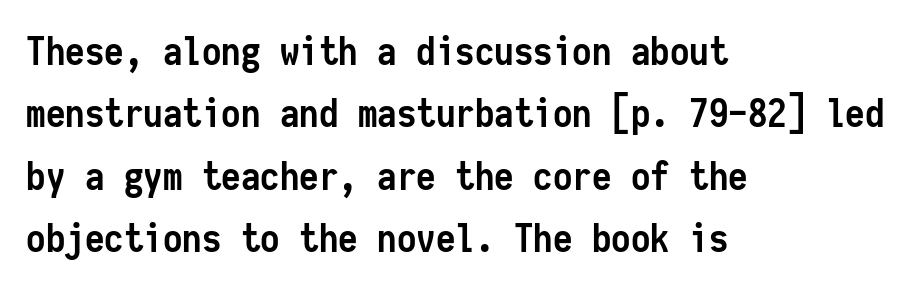
This rendering uses left alignment, leaving the right contour irregular. Typesetter's note: full bold, strokes at maximum text heaviness. Nope, no serifs anywhere on these letters. The passage shown is typed in a monospace face where columns stay perfectly aligned. The vertical gap from one line to the next is medium.
